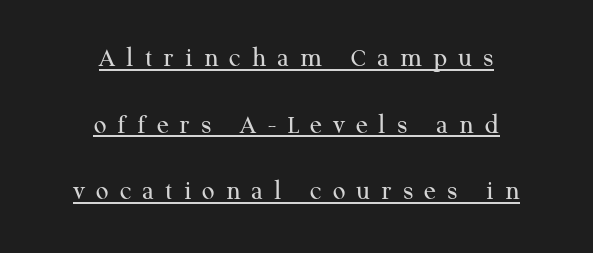
The leading is generous, giving the passage an open texture. The face used here appears with an underline applied. The rendering uses natural spacing where letterforms have individual widths. A typesetter would call this heavily tracked-out type. Ordinary non-slanted type is in use.
